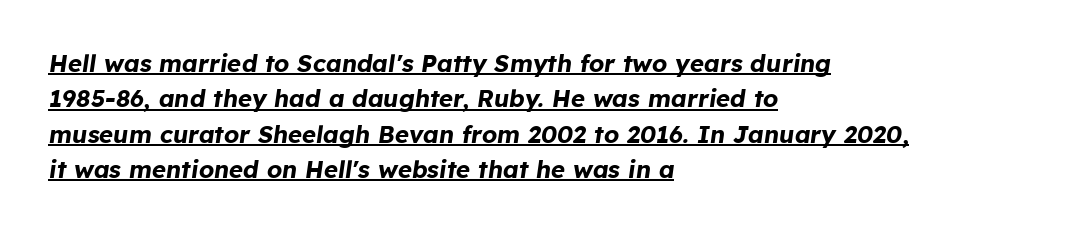
The image shows 24 px bold type, italic (leaning right); set left-aligned, normal line spacing (1.47x), normal letter spacing, underlined.
